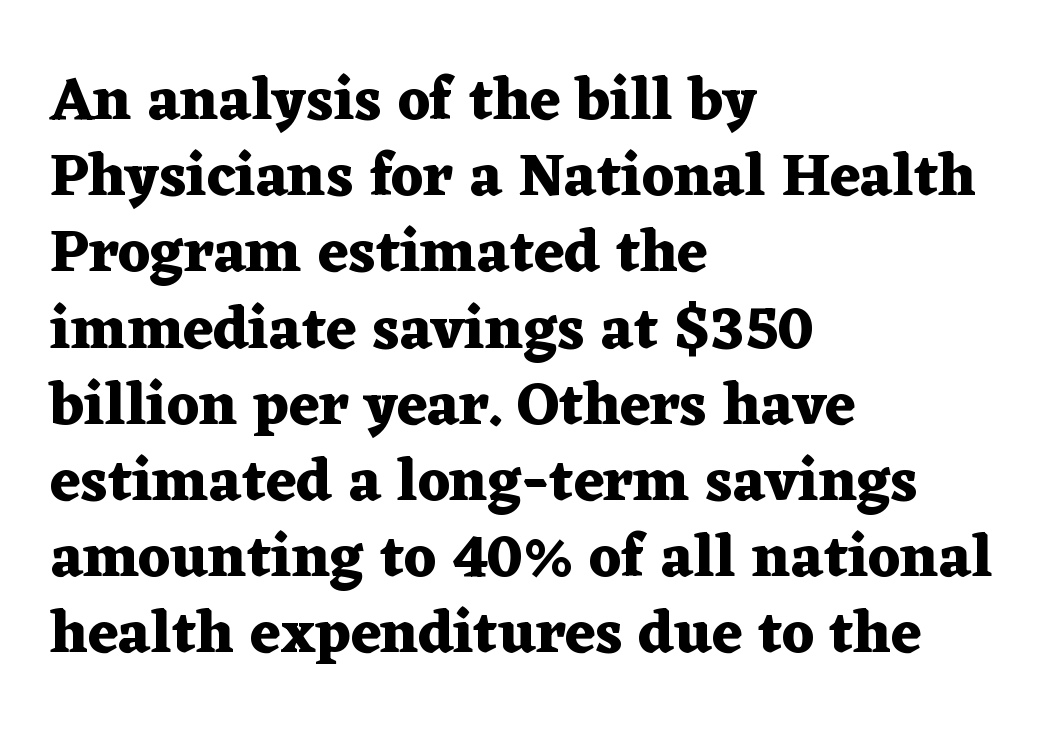
Q: Is the text bold? A: Yes.
Q: Is the text italic (slanted)? A: No, it is upright.
Q: Is the typeface a serif or a sans-serif typeface? A: Serif.
Q: Is the text underlined? A: No.
Q: How is the paragraph aligned? A: Left-aligned.
Q: Is the spacing between letters normal or unusually wide? A: Normal.
Q: Is the spacing between lines tight, normal or loose? A: Normal.
Q: Width (condensed, normal, or wide)? A: Wide.
Q: Stroke contrast? A: Medium.
Q: x-height? A: Medium.
Q: Monospaced? A: No.
